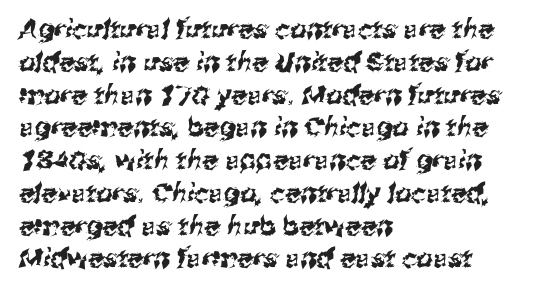
Q: Is the text underlined? A: No.
Q: How is the paragraph aligned? A: Left-aligned.
Q: Is the spacing between letters normal or unusually wide? A: Normal.
Q: Is the spacing between lines tight, normal or loose? A: Normal.
